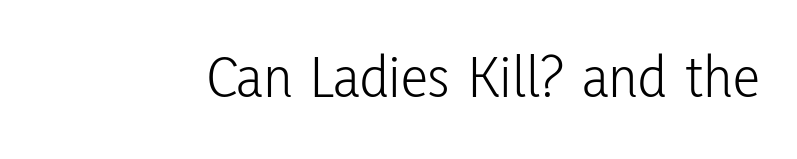
The gap between lines stays unmarked. Type style note: lacks serifs. Heaviness? Minimal to ordinary, like unemphasized prose. Tracking here is standard; glyphs follow each other at the usual distance. The letters stand straight up with perfectly vertical stems.
